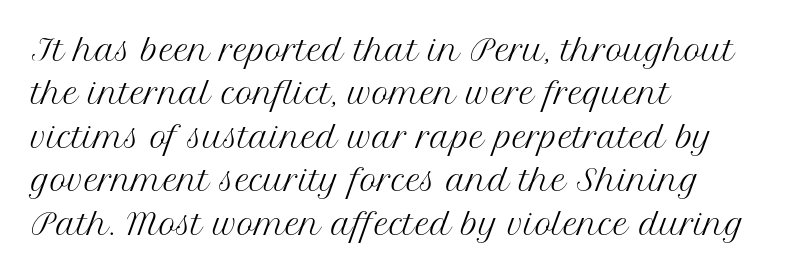
The image shows 29 px regular-weight serif type; set left-aligned, normal line spacing (1.5x), normal letter spacing, not underlined; medium stroke contrast and a medium x-height.
